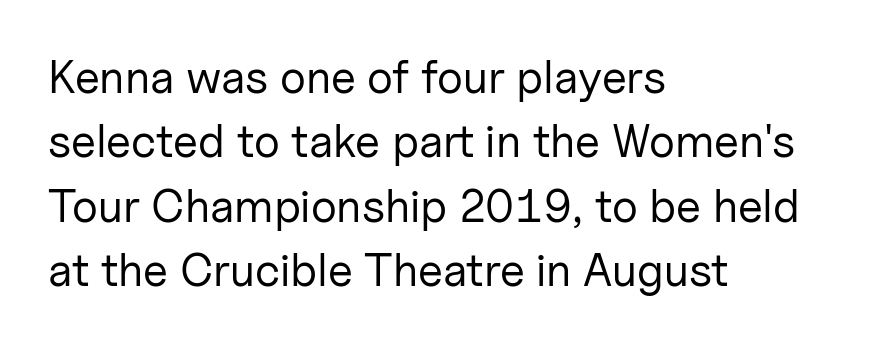
{"serif": "no", "italic": "no", "bold": "no", "weight": "regular", "width": "normal", "stroke_contrast": "low", "x_height": "medium", "monospaced": "no", "underline": "no", "align": "left", "line_spacing": "normal", "line_spacing_ratio": 1.4, "letter_spacing": "normal", "letter_spacing_em": 0.0, "glyph_px": 46}
